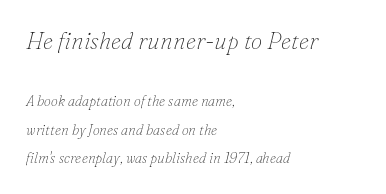
{"italic": "yes", "lean": "right", "slant_degrees": 16, "bold": "no", "underline": "no", "align": "left", "line_spacing": "loose", "line_spacing_ratio": 2.06, "letter_spacing": "normal", "letter_spacing_em": 0.0, "larger_block": "first", "size_ratio": 1.64, "glyph_px": 23}
